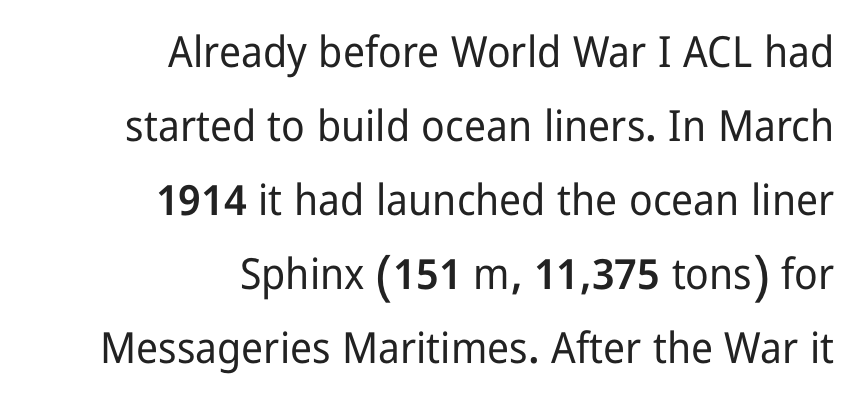
Q: Is the text italic (slanted)? A: No, it is upright.
Q: Is the typeface a serif or a sans-serif typeface? A: Sans-serif.
Q: Is the text underlined? A: No.
Q: How is the paragraph aligned? A: Right-aligned.
Q: Is the spacing between letters normal or unusually wide? A: Normal.
Q: Width (condensed, normal, or wide)? A: Condensed.
Q: Stroke contrast? A: Low.
Q: x-height? A: Medium.
Q: Monospaced? A: No.
